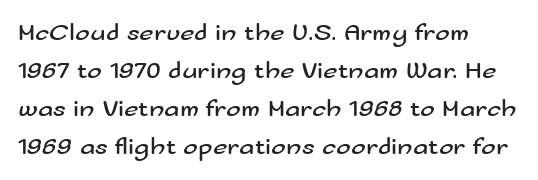
The font's upright variant was chosen for this text. The specimen omits any rule beneath the text block's lines. All the whitespace from short lines collects on the right. Tracking here is standard; glyphs follow each other at the usual distance.
